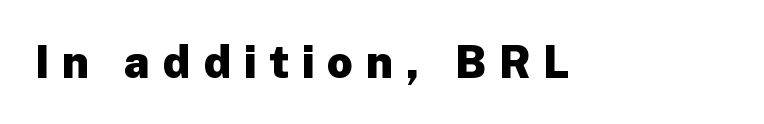
The image shows 45 px heavy sans-serif type, upright; set unusually wide letter spacing (+0.28 em), not underlined; low stroke contrast and a medium x-height.
